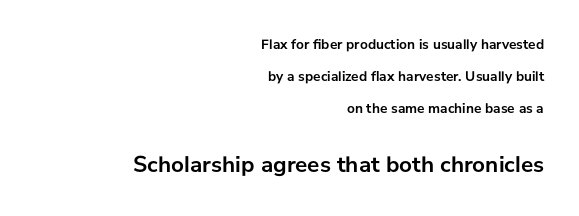
Check under the words: just untouched page. The letters stand straight up with perfectly vertical stems. Casual observation: everything's shoved over to the right. You get the small type first, then a jump to larger type.
